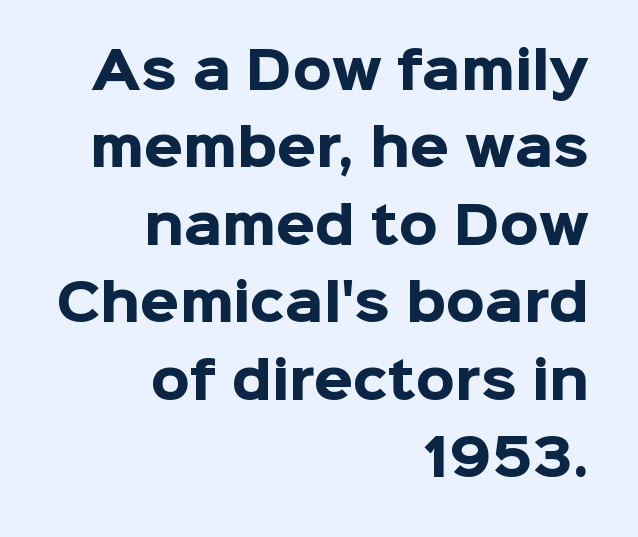
{"serif": "no", "italic": "no", "bold": "yes", "weight": "heavy", "width": "normal", "stroke_contrast": "low", "x_height": "medium", "monospaced": "no", "underline": "no", "align": "right", "line_spacing": "normal", "line_spacing_ratio": 1.55, "letter_spacing": "normal", "letter_spacing_em": 0.0, "glyph_px": 50}
